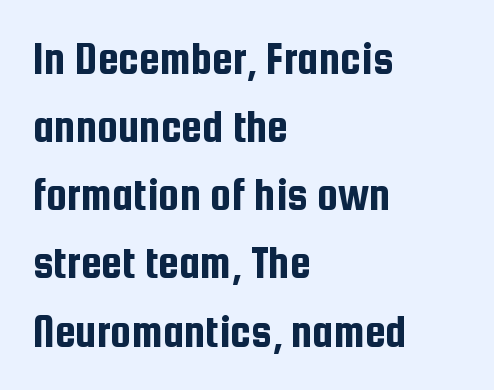
The axis of the letterforms is exactly vertical. The face used here is proportionally spaced, like ordinary book or web type. The paragraph has a hard left edge and a soft right edge. Successive baselines arrive at the customary interval. The specimen omits any rule beneath the text block's lines.
